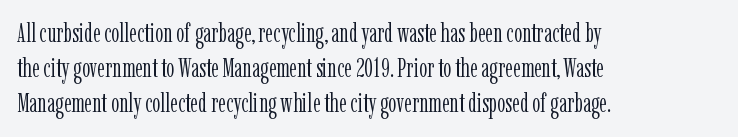
{"italic": "no", "bold": "no", "underline": "no", "align": "left", "line_spacing": "normal", "line_spacing_ratio": 1.35, "letter_spacing": "normal", "letter_spacing_em": 0.0, "glyph_px": 26}
